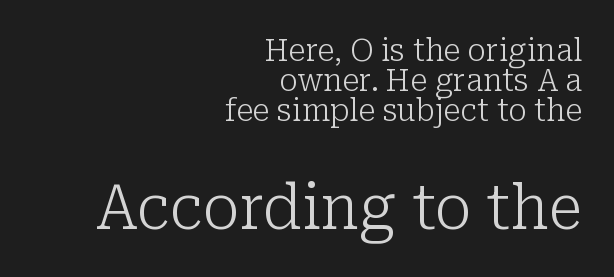
The image shows 62 px light serif type, upright; set right-aligned, tight line spacing (0.96x), normal letter spacing, not underlined; the second (bottom) block is 2.0x larger; low stroke contrast and a medium x-height.
